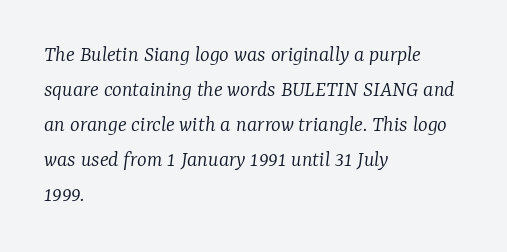
The letterforms sit at book weight or below. The space directly below the letters is spotless. Short note: letters normally spaced. Emphasis-style slanted type is in use. Successive baselines arrive at the customary interval. Horizontal alignment here is leftward, the default for most running prose.
